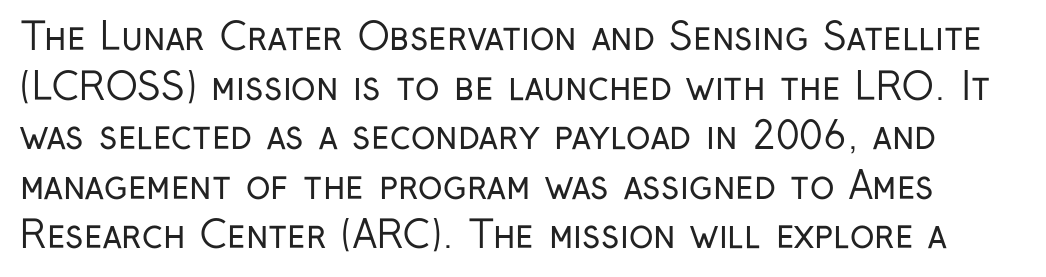
You could not count columns in this text — the font is proportionally spaced. Whoever set this chose a conventional vertical rhythm. These lines are composed in type without serifs. Vertical strokes here are truly vertical. Weight: in the light-to-regular range.
